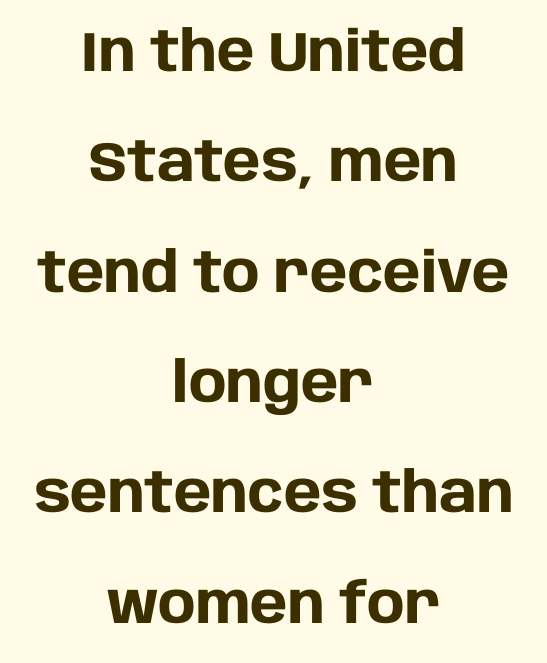
Characters follow at the spacing the type designer built in. The specimen reads as upright at a glance. Classification — sans serif. This sample trades compactness for vertical openness between lines.
